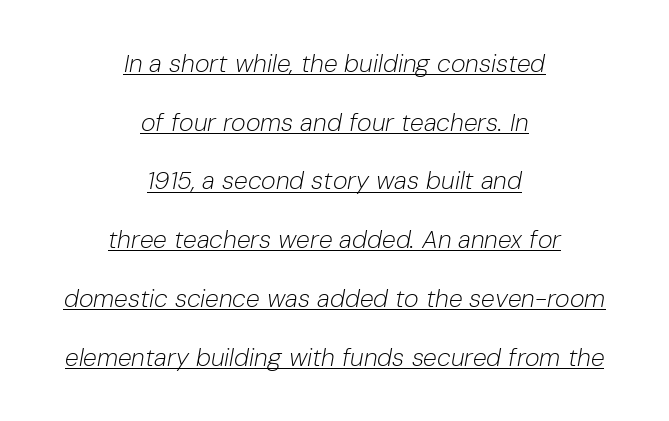
{"italic": "yes", "lean": "right", "slant_degrees": 10, "bold": "no", "underline": "yes", "align": "center", "line_spacing": "loose", "line_spacing_ratio": 2.35, "letter_spacing": "normal", "letter_spacing_em": 0.0, "glyph_px": 25}
